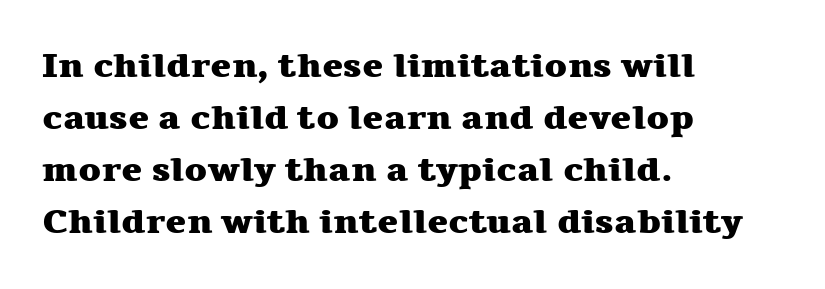
The image shows 35 px heavy, wide serif type, upright; set left-aligned, normal line spacing (1.49x), normal letter spacing, not underlined; medium stroke contrast and a medium x-height.
